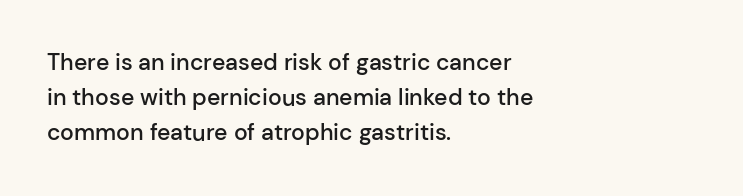
The image shows 23 px text type, upright; set left-aligned, normal line spacing (1.53x), normal letter spacing, not underlined.
